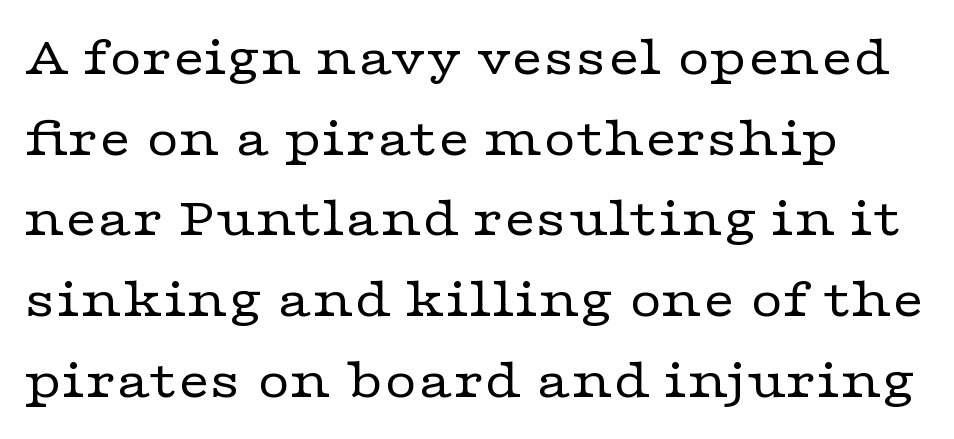
Tall strokes in this sample are plumb rather than angled. The face used here is proportionally spaced, like ordinary book or web type. Line spacing here is normal. Check where the strokes stop: tiny serifs finish them off. The letters sit at their default tracking, neither squeezed nor spread.
